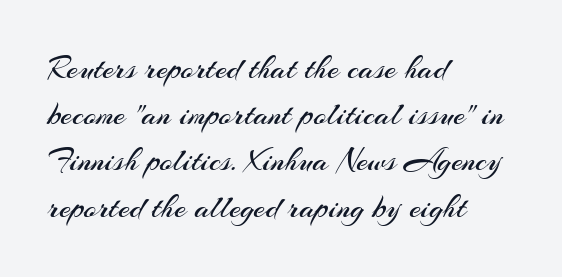
The space directly below the letters is spotless. Heaviness? Minimal to ordinary, like unemphasized prose. Standard letterfit; no display-style spreading of the glyphs. Interline gaps are of average width in this sample. The passage shown is typed in a proportional face where columns would drift. Nope, no serifs anywhere on these letters.
